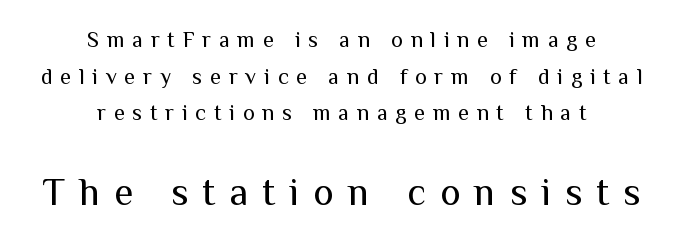
Words float on clear page, feet unadorned. Each letter's strokes conclude bluntly, with no projecting serifs. Each letter keeps its own natural width here, so spacing adapts to shape. Weight class: somewhere from thin through regular. The letters are spread apart with noticeably loose tracking.
